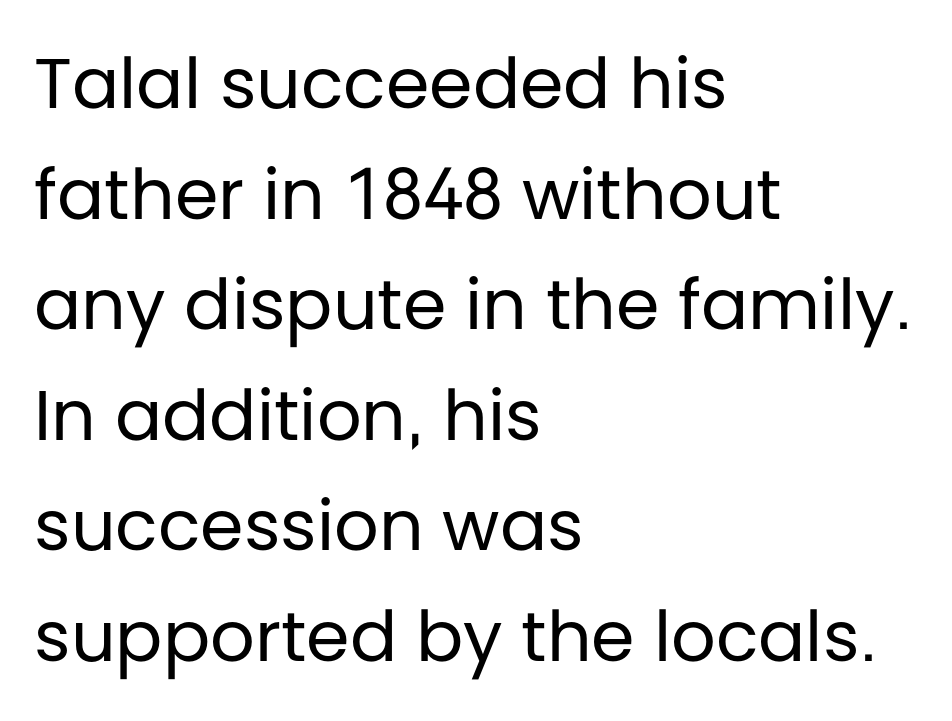
One glance says typical: line gaps are just what's usual. Unlike a traditional serif, this face leaves its strokes unadorned. A typesetter would mark this as roman, not italic. Think of a printed novel: that variable character pitch is what you see here. Layout note: lines flush left.
